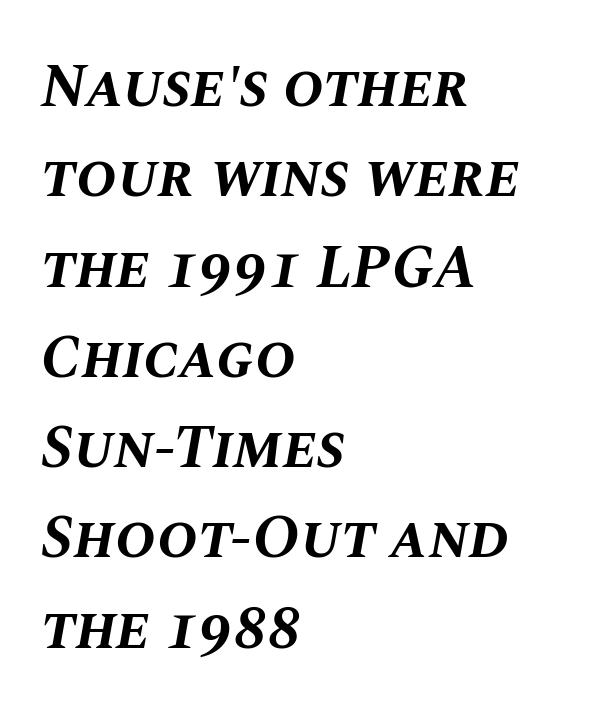
The image shows 61 px bold type, italic (leaning right); set left-aligned, normal line spacing (1.48x), normal letter spacing, not underlined; medium stroke contrast and a large x-height.
